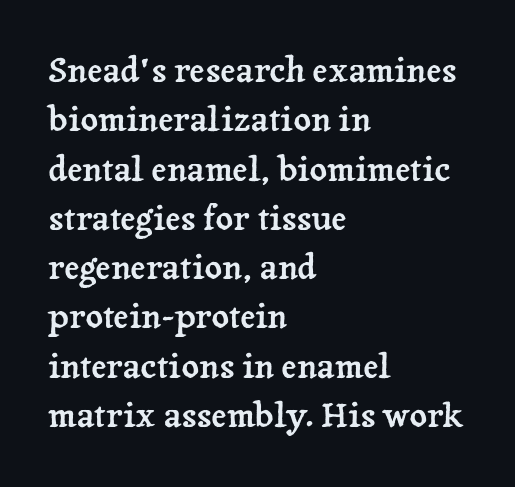
{"serif": "yes", "italic": "no", "width": "normal", "stroke_contrast": "low", "x_height": "medium", "monospaced": "no", "underline": "no", "align": "left", "line_spacing": "normal", "line_spacing_ratio": 1.45, "letter_spacing": "normal", "letter_spacing_em": 0.0, "glyph_px": 34}
